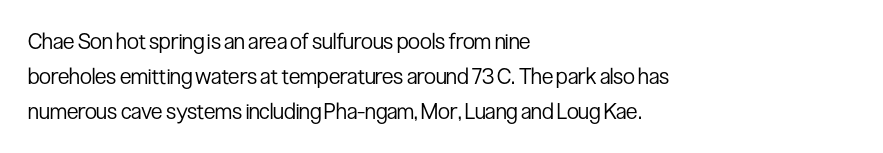
Q: Is the text bold? A: No.
Q: Is the text italic (slanted)? A: No, it is upright.
Q: Is the text underlined? A: No.
Q: How is the paragraph aligned? A: Left-aligned.
Q: Is the spacing between letters normal or unusually wide? A: Normal.
Q: Is the spacing between lines tight, normal or loose? A: Normal.
